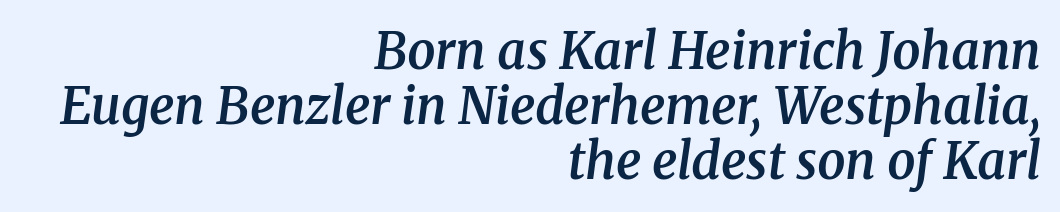
Q: Is the text bold? A: Semi-bold.
Q: Is the text italic (slanted)? A: Yes, it leans right by about 8 degrees.
Q: Is the typeface a serif or a sans-serif typeface? A: Serif.
Q: Is the text underlined? A: No.
Q: How is the paragraph aligned? A: Right-aligned.
Q: Is the spacing between letters normal or unusually wide? A: Normal.
Q: Is the spacing between lines tight, normal or loose? A: Tight.
Q: Width (condensed, normal, or wide)? A: Normal.
Q: Stroke contrast? A: Medium.
Q: x-height? A: Medium.
Q: Monospaced? A: No.
